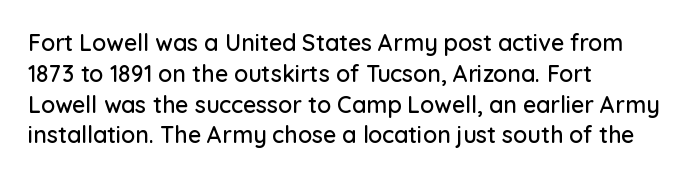
The glyphs are unaccompanied by any horizontal stroke below them. Quick note: not italic, upright. Each word holds together tightly as a unit, with standard inter-letter gaps. The paragraph shown leans on its left margin. Does the leading feel generous? No, just average.
